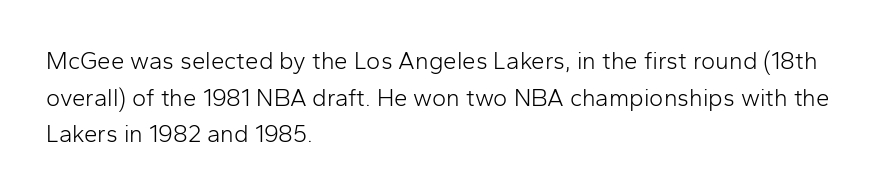
{"italic": "no", "bold": "no", "underline": "no", "align": "left", "line_spacing": "normal", "line_spacing_ratio": 1.53, "letter_spacing": "normal", "letter_spacing_em": 0.0, "glyph_px": 24}
